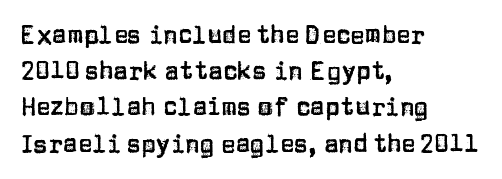
Q: Is the text italic (slanted)? A: No, it is upright.
Q: Is the text underlined? A: No.
Q: How is the paragraph aligned? A: Left-aligned.
Q: Is the spacing between letters normal or unusually wide? A: Normal.
Q: Is the spacing between lines tight, normal or loose? A: Normal.
